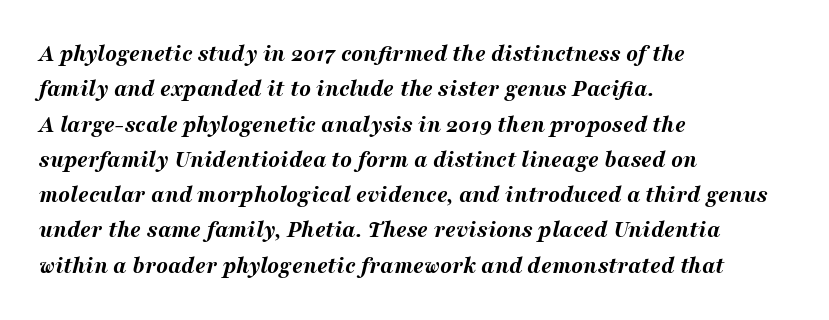
How are the letters spaced? Ordinarily, with no added tracking. Italic? Definitely — the glyphs are oblique. Anything drawn beneath the words? Only blank space. Emphasis by weight is at full strength: bold.
